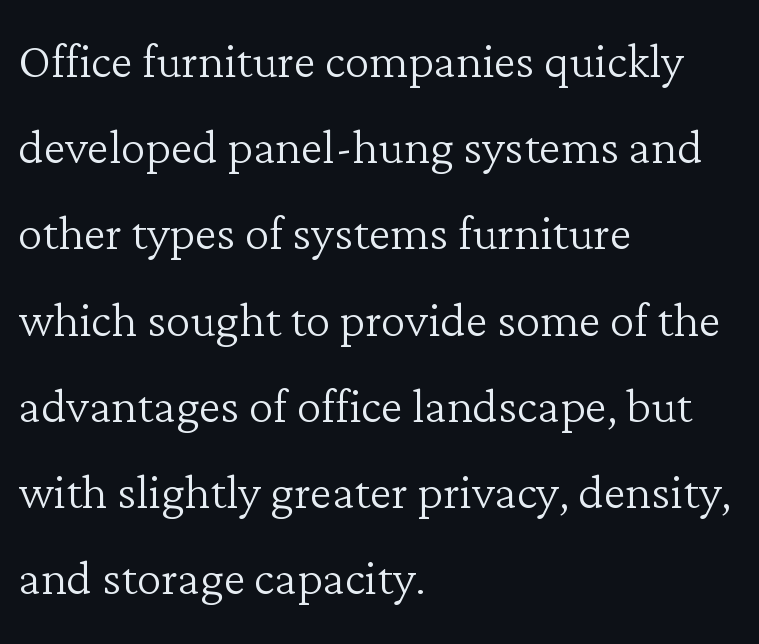
{"serif": "yes", "italic": "no", "bold": "no", "weight": "light", "width": "normal", "stroke_contrast": "low", "x_height": "medium", "monospaced": "no", "underline": "no", "align": "left", "line_spacing": "normal", "line_spacing_ratio": 1.39, "letter_spacing": "normal", "letter_spacing_em": 0.0, "glyph_px": 62}
